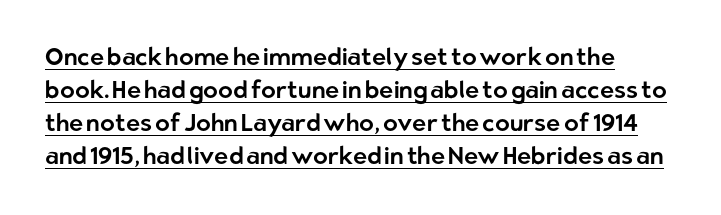
Q: Is the text italic (slanted)? A: No, it is upright.
Q: Is the text underlined? A: Yes.
Q: Is the spacing between letters normal or unusually wide? A: Normal.
Q: Is the spacing between lines tight, normal or loose? A: Normal.
